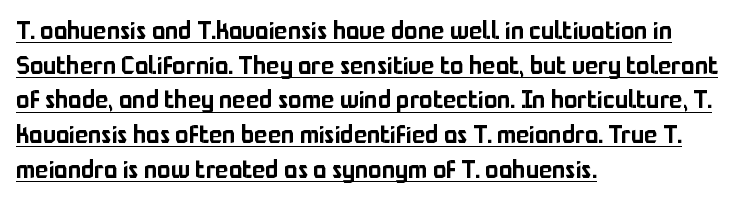
The image shows 25 px text type, upright; set left-aligned, normal line spacing (1.39x), normal letter spacing, underlined.
